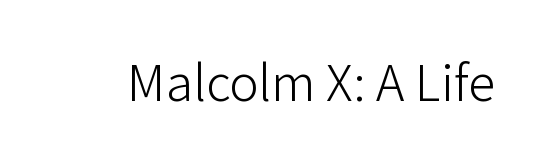
The image shows 49 px light sans-serif type, upright; set normal letter spacing, not underlined; low stroke contrast and a medium x-height.
